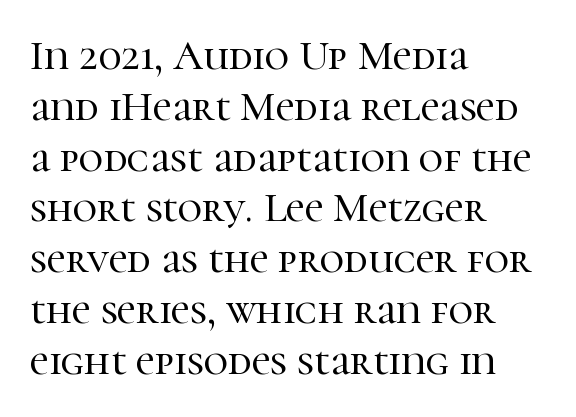
If you drew a ruler down the left edge, every line would touch it. Unlike a clean sans, this face finishes its strokes with serifs. A typesetter would call this proportional, since set widths differ per character. The zone under the glyphs is completely vacant. Compared with typical body copy, the letter spacing here is the same. Upright lettering throughout.
